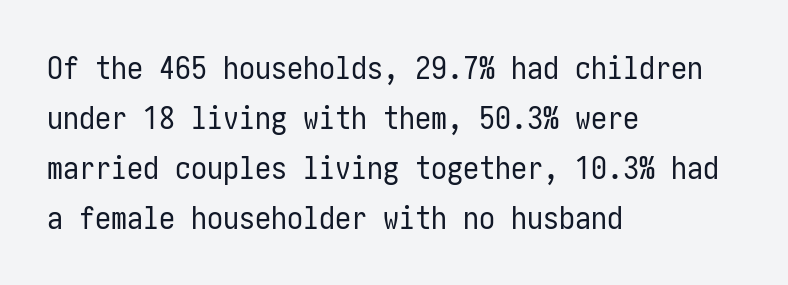
Q: Is the text bold? A: No.
Q: Is the text italic (slanted)? A: No, it is upright.
Q: Is the typeface a serif or a sans-serif typeface? A: Sans-serif.
Q: Is the text underlined? A: No.
Q: How is the paragraph aligned? A: Left-aligned.
Q: Is the spacing between letters normal or unusually wide? A: Normal.
Q: Is the spacing between lines tight, normal or loose? A: Normal.
Q: Width (condensed, normal, or wide)? A: Condensed.
Q: Stroke contrast? A: Low.
Q: x-height? A: Medium.
